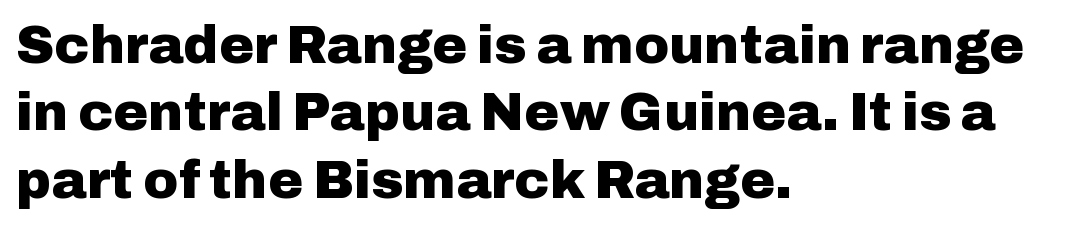
{"serif": "no", "italic": "no", "bold": "yes", "weight": "heavy", "width": "normal", "stroke_contrast": "low", "x_height": "medium", "monospaced": "no", "underline": "no", "align": "left", "line_spacing": "normal", "line_spacing_ratio": 1.27, "letter_spacing": "normal", "letter_spacing_em": 0.0, "glyph_px": 53}
